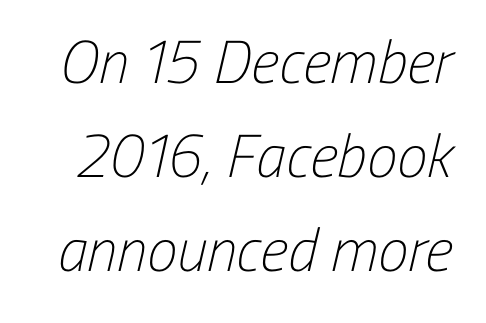
The image shows 61 px light, condensed sans-serif type; set normal line spacing (1.54x), normal letter spacing, not underlined; low stroke contrast and a medium x-height.
